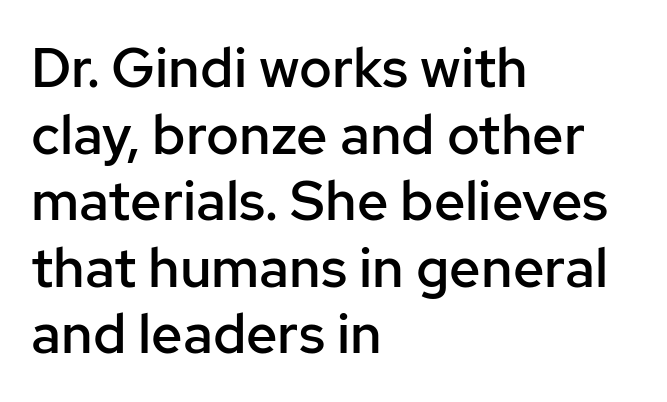
{"serif": "no", "italic": "no", "bold": "semi", "weight": "semibold", "width": "normal", "stroke_contrast": "low", "x_height": "medium", "monospaced": "no", "underline": "no", "align": "left", "line_spacing_ratio": 1.21, "letter_spacing": "normal", "letter_spacing_em": 0.0, "glyph_px": 55}
